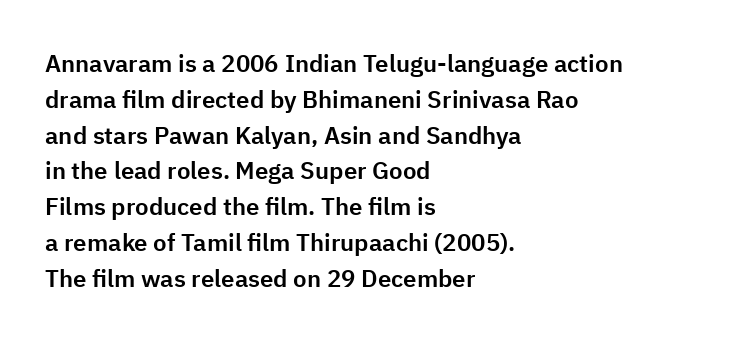
Summary of vertical rhythm: regular, with standard interline spacing. Is the block centered? No — it sits flush against the left margin. Nobody drew a line under any word here. Unlike italic type, these characters show no tilt at all.
